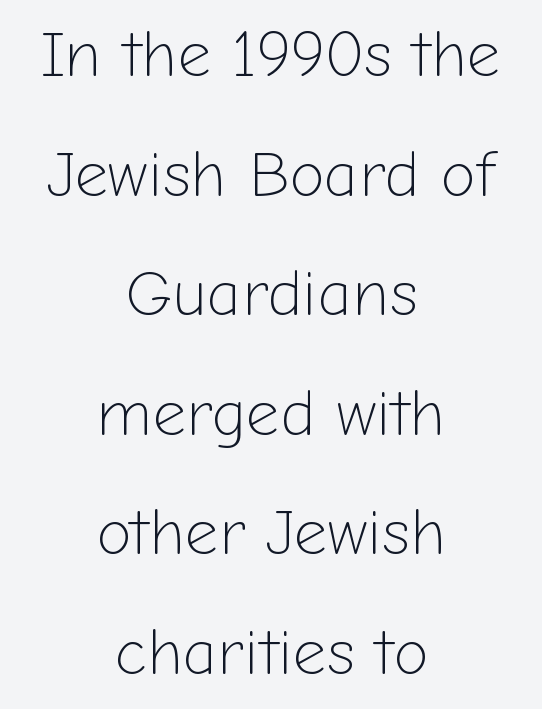
The image shows 65 px light sans-serif type, upright; set centered, line spacing 1.84x, normal letter spacing, not underlined; low stroke contrast and a medium x-height.
